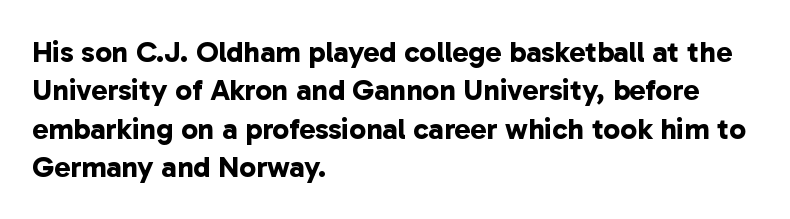
Q: Is the text bold? A: Yes.
Q: Is the typeface a serif or a sans-serif typeface? A: Sans-serif.
Q: Is the text underlined? A: No.
Q: How is the paragraph aligned? A: Left-aligned.
Q: Is the spacing between letters normal or unusually wide? A: Normal.
Q: Is the spacing between lines tight, normal or loose? A: Normal.
Q: Width (condensed, normal, or wide)? A: Normal.
Q: Stroke contrast? A: Low.
Q: x-height? A: Medium.
Q: Monospaced? A: No.
